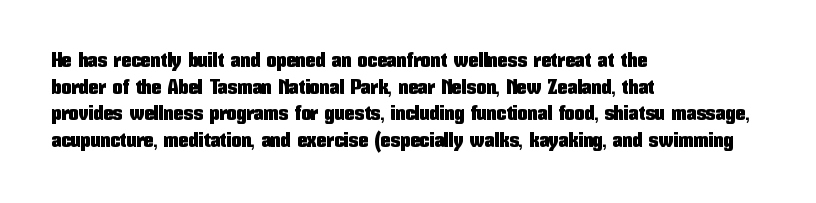
{"italic": "no", "underline": "no", "align": "left", "line_spacing": "normal", "line_spacing_ratio": 1.33, "letter_spacing": "normal", "letter_spacing_em": 0.0, "glyph_px": 20}
